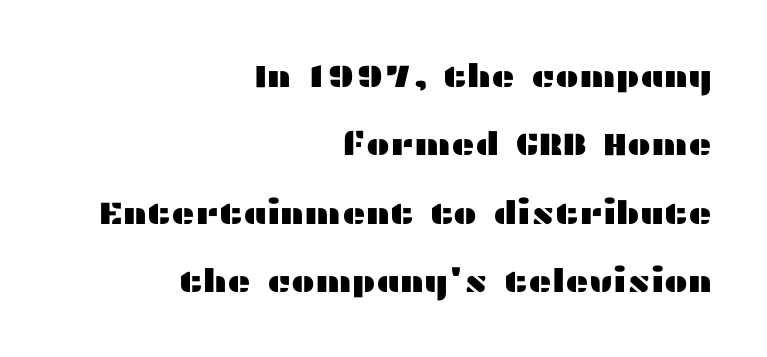
Q: Is the text italic (slanted)? A: No, it is upright.
Q: Is the typeface a serif or a sans-serif typeface? A: Sans-serif.
Q: Is the text underlined? A: No.
Q: How is the paragraph aligned? A: Right-aligned.
Q: Is the spacing between letters normal or unusually wide? A: Normal.
Q: Is the spacing between lines tight, normal or loose? A: Loose.
Q: Width (condensed, normal, or wide)? A: Wide.
Q: Stroke contrast? A: Medium.
Q: x-height? A: Medium.
Q: Monospaced? A: No.
